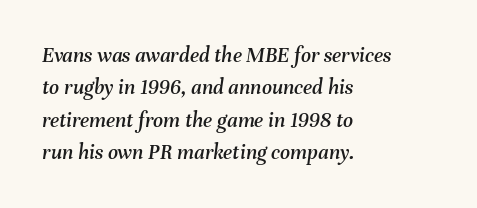
The image shows 22 px text type, italic (leaning right); set left-aligned, normal line spacing (1.47x), normal letter spacing, not underlined.
